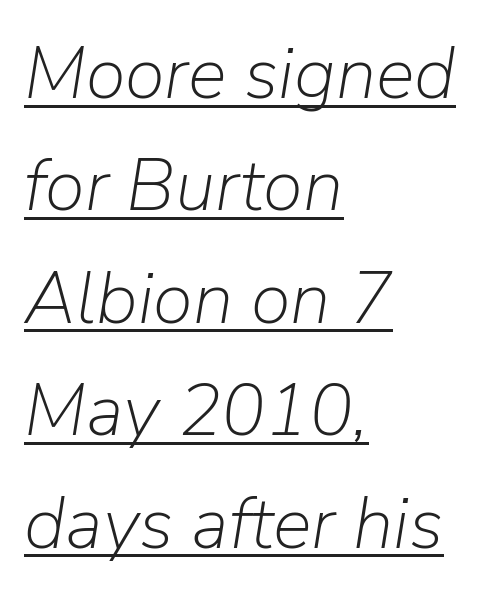
Q: Is the text bold? A: No.
Q: Is the text italic (slanted)? A: Yes, it leans right by about 9 degrees.
Q: Is the text underlined? A: Yes.
Q: How is the paragraph aligned? A: Left-aligned.
Q: Is the spacing between letters normal or unusually wide? A: Normal.
Q: Is the spacing between lines tight, normal or loose? A: Normal.
Q: Width (condensed, normal, or wide)? A: Normal.
Q: Stroke contrast? A: Low.
Q: x-height? A: Medium.
Q: Monospaced? A: No.
